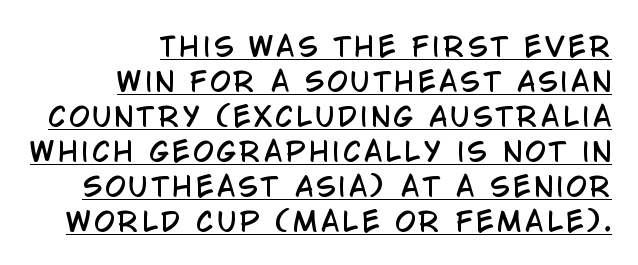
Q: Is the text italic (slanted)? A: No, it is upright.
Q: Is the text underlined? A: Yes.
Q: How is the paragraph aligned? A: Right-aligned.
Q: Is the spacing between lines tight, normal or loose? A: Normal.
